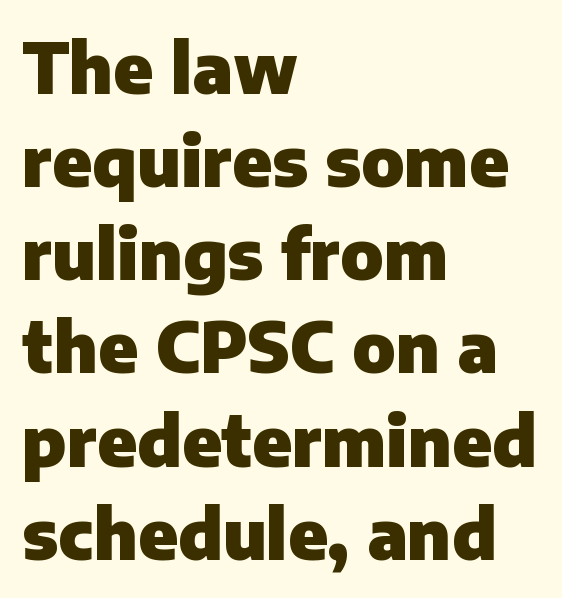
{"serif": "no", "italic": "no", "bold": "yes", "weight": "heavy", "width": "normal", "stroke_contrast": "low", "x_height": "medium", "monospaced": "no", "underline": "no", "align": "left", "line_spacing": "normal", "line_spacing_ratio": 1.35, "letter_spacing": "normal", "letter_spacing_em": 0.0, "glyph_px": 69}
